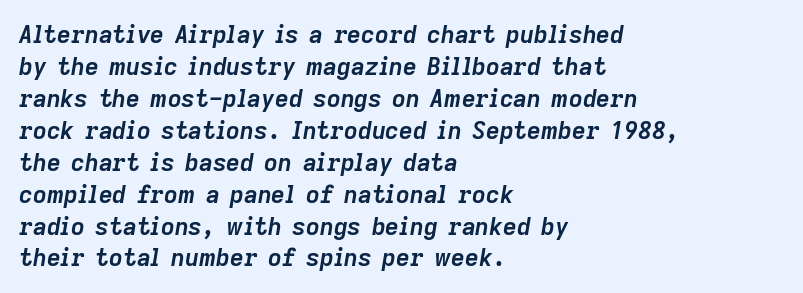
The image shows 24 px bold type, italic (leaning right); set left-aligned, normal line spacing (1.33x), normal letter spacing, not underlined.
